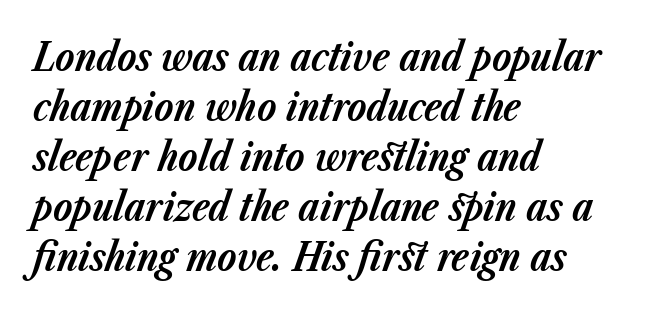
Q: Is the text bold? A: Yes.
Q: Is the text italic (slanted)? A: Yes, it leans right by about 23 degrees.
Q: Is the text underlined? A: No.
Q: How is the paragraph aligned? A: Left-aligned.
Q: Is the spacing between letters normal or unusually wide? A: Normal.
Q: Is the spacing between lines tight, normal or loose? A: Normal.
Q: Width (condensed, normal, or wide)? A: Normal.
Q: Stroke contrast? A: Low.
Q: x-height? A: Medium.
Q: Monospaced? A: No.
